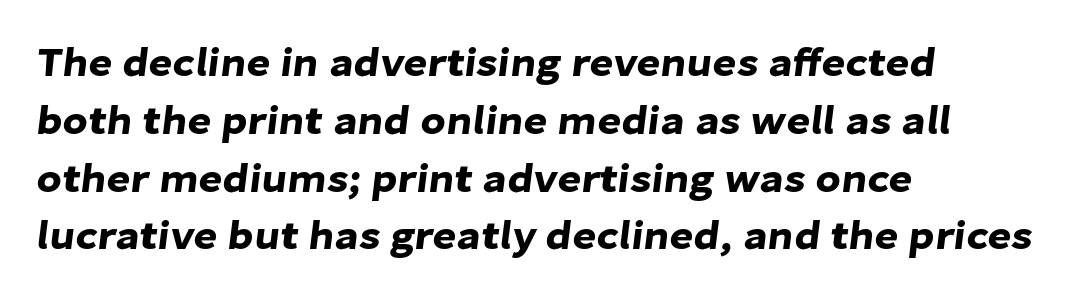
The image shows 41 px sans-serif type; set left-aligned, normal line spacing (1.41x), normal letter spacing, not underlined; low stroke contrast and a medium x-height.
